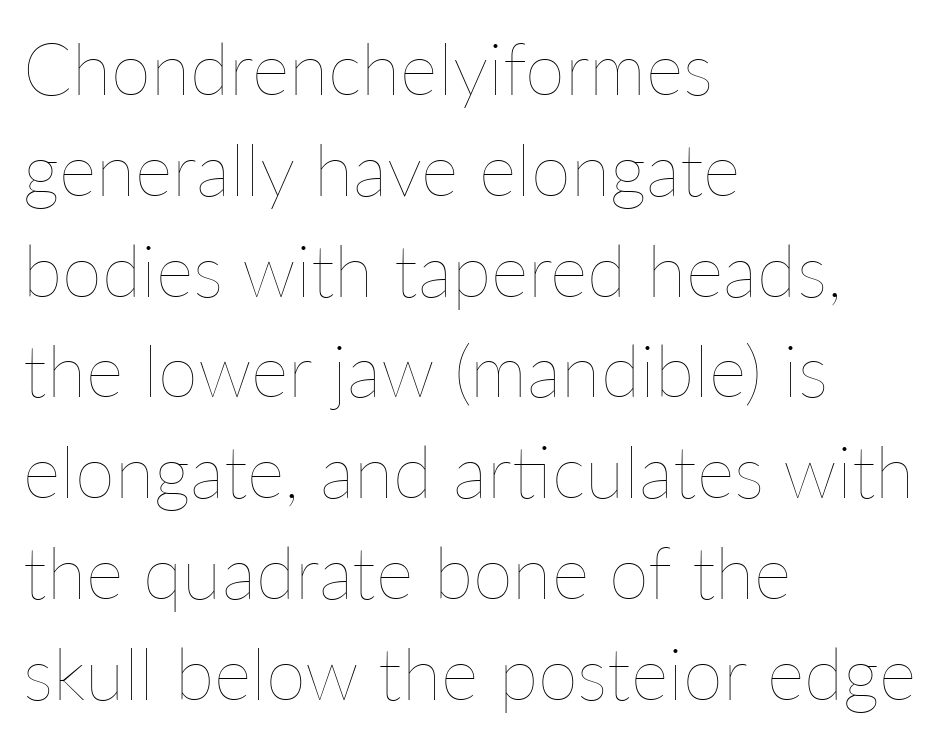
A classic flush-left, rag-right setting is used for this passage. In terms of posture, this sample is upright. The letters advance in unequal steps, a hallmark of proportional type. Check the space under the baseline: it is left empty.
